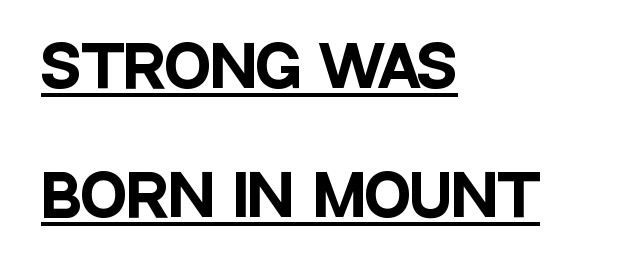
The image shows 56 px heavy, condensed sans-serif type, upright; set left-aligned, loose line spacing (2.31x), normal letter spacing, underlined; low stroke contrast and a large x-height.
